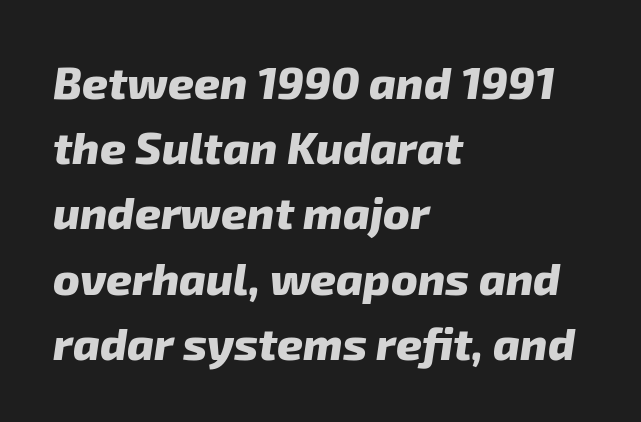
The image shows 45 px heavy sans-serif type; set left-aligned, normal line spacing (1.45x), normal letter spacing, not underlined; low stroke contrast and a medium x-height.
